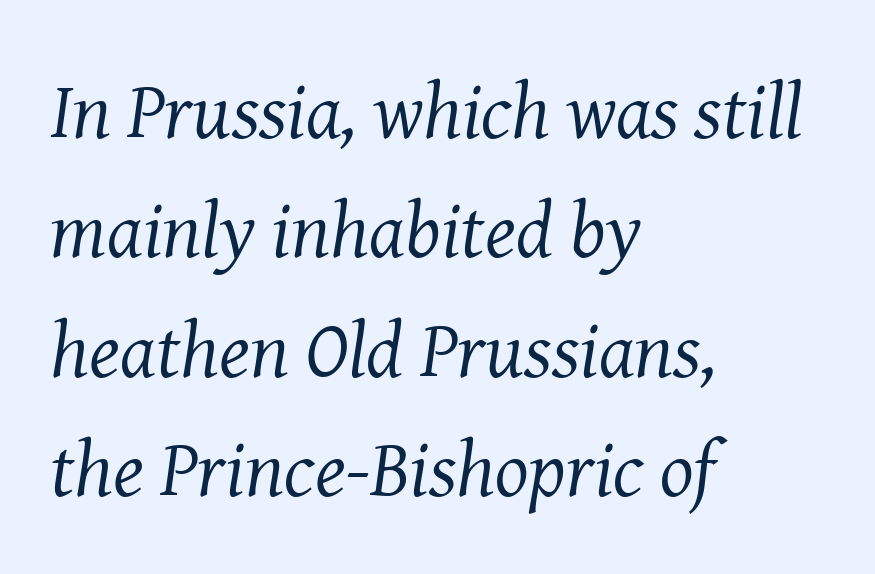
Q: Is the text bold? A: No.
Q: Is the text italic (slanted)? A: Yes, it leans right by about 8 degrees.
Q: Is the typeface a serif or a sans-serif typeface? A: Serif.
Q: Is the text underlined? A: No.
Q: How is the paragraph aligned? A: Left-aligned.
Q: Is the spacing between letters normal or unusually wide? A: Normal.
Q: Is the spacing between lines tight, normal or loose? A: Normal.
Q: Width (condensed, normal, or wide)? A: Normal.
Q: Stroke contrast? A: Medium.
Q: x-height? A: Medium.
Q: Monospaced? A: No.
